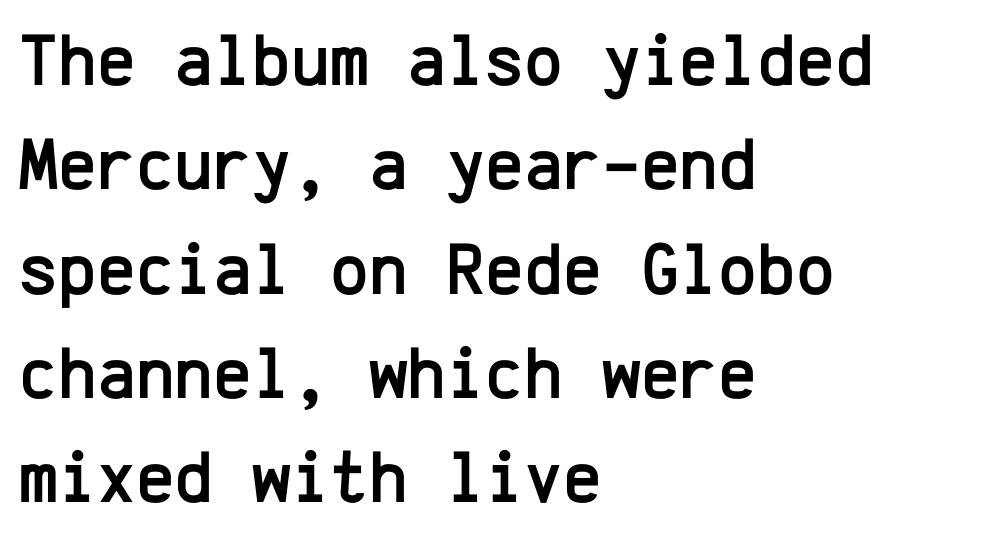
Q: Is the text italic (slanted)? A: No, it is upright.
Q: Is the typeface a serif or a sans-serif typeface? A: Sans-serif.
Q: Is the text underlined? A: No.
Q: How is the paragraph aligned? A: Left-aligned.
Q: Is the spacing between letters normal or unusually wide? A: Normal.
Q: Is the spacing between lines tight, normal or loose? A: Normal.
Q: Width (condensed, normal, or wide)? A: Normal.
Q: Stroke contrast? A: Low.
Q: x-height? A: Medium.
Q: Monospaced? A: Yes.
